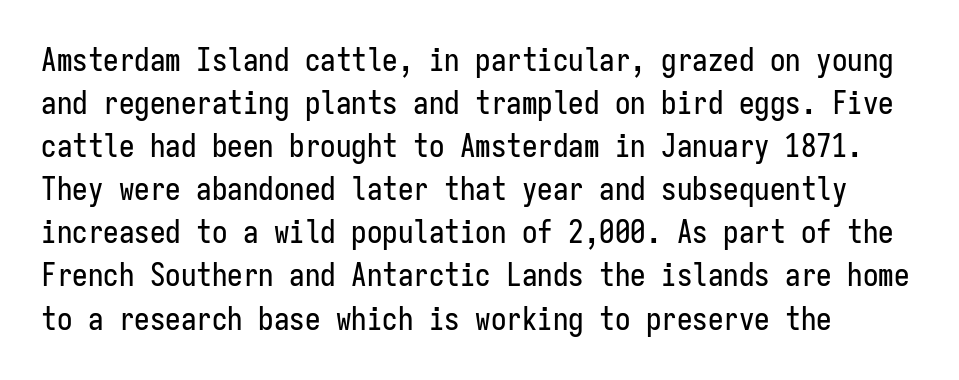
{"serif": "no", "italic": "no", "width": "condensed", "stroke_contrast": "low", "x_height": "medium", "monospaced": "yes", "underline": "no", "line_spacing": "normal", "line_spacing_ratio": 1.39, "letter_spacing": "normal", "letter_spacing_em": 0.0, "glyph_px": 31}
